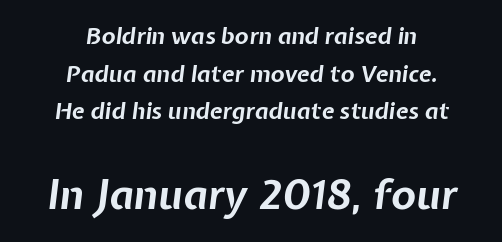
Nobody touched the tracking dial on this one. A student would call this center alignment; a typographer would say set centered. Honestly, the row spacing looks completely unremarkable. The lower block of text is set noticeably larger than the block above it. In terms of weight, the rendering is a true, heavy bold.
